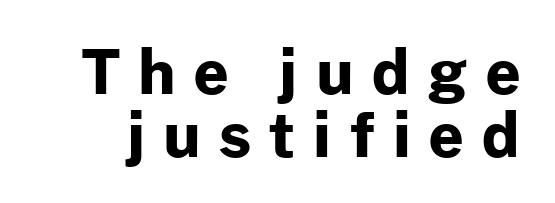
Q: Is the text bold? A: Yes.
Q: Is the text italic (slanted)? A: No, it is upright.
Q: Is the typeface a serif or a sans-serif typeface? A: Sans-serif.
Q: Is the text underlined? A: No.
Q: Is the spacing between letters normal or unusually wide? A: Unusually wide.
Q: Is the spacing between lines tight, normal or loose? A: Tight.
Q: Width (condensed, normal, or wide)? A: Normal.
Q: Stroke contrast? A: Low.
Q: x-height? A: Medium.
Q: Monospaced? A: No.
